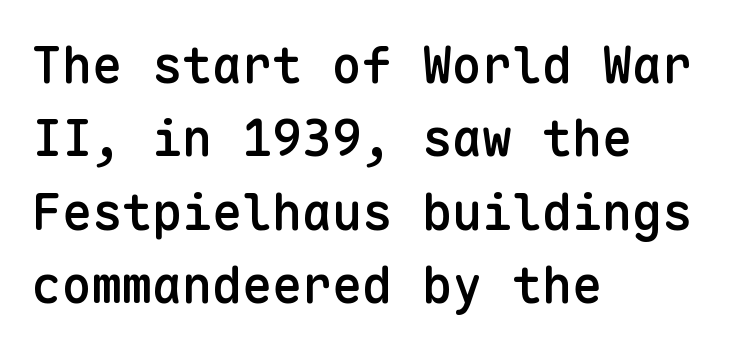
{"serif": "no", "italic": "no", "bold": "semi", "weight": "semibold", "width": "normal", "stroke_contrast": "low", "x_height": "medium", "monospaced": "yes", "underline": "no", "align": "left", "line_spacing": "normal", "line_spacing_ratio": 1.47, "letter_spacing": "normal", "letter_spacing_em": 0.0, "glyph_px": 50}
